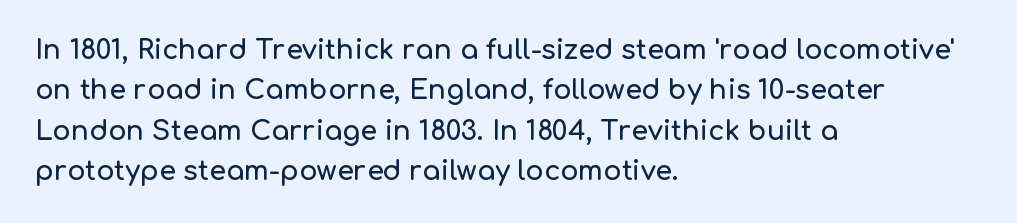
No italicization has been applied; the sample stays upright. This block has exactly the height ordinary leading produces. Students, note that the glyphs here touch the page at normal intervals. Typeset ragged right — the left edge is the straight one.
